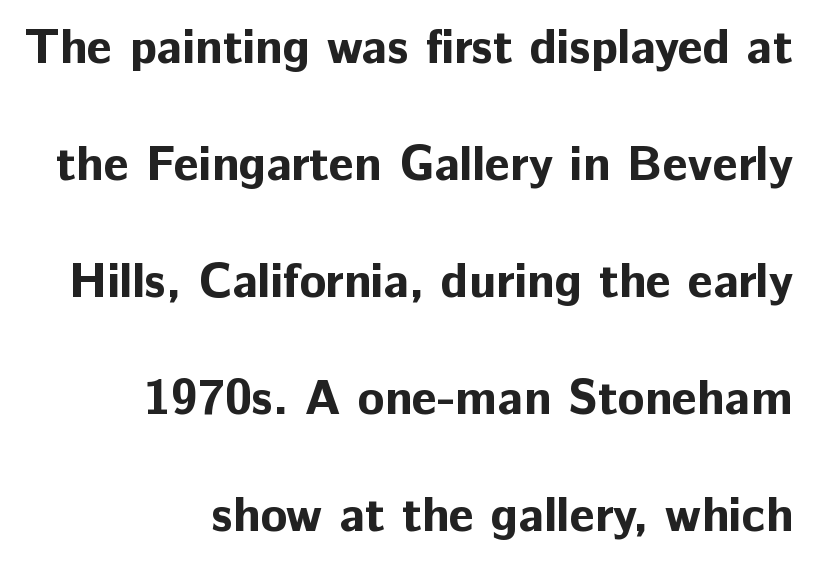
The image shows 49 px bold sans-serif type, upright; set right-aligned, loose line spacing (2.39x), normal letter spacing, not underlined; low stroke contrast and a medium x-height.
